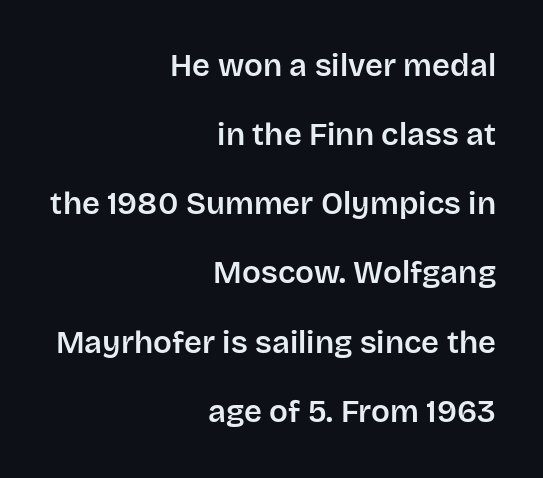
Q: Is the text italic (slanted)? A: No, it is upright.
Q: Is the typeface a serif or a sans-serif typeface? A: Sans-serif.
Q: Is the text underlined? A: No.
Q: How is the paragraph aligned? A: Right-aligned.
Q: Is the spacing between letters normal or unusually wide? A: Normal.
Q: Is the spacing between lines tight, normal or loose? A: Loose.
Q: Width (condensed, normal, or wide)? A: Normal.
Q: Stroke contrast? A: Low.
Q: x-height? A: Large.
Q: Monospaced? A: No.
